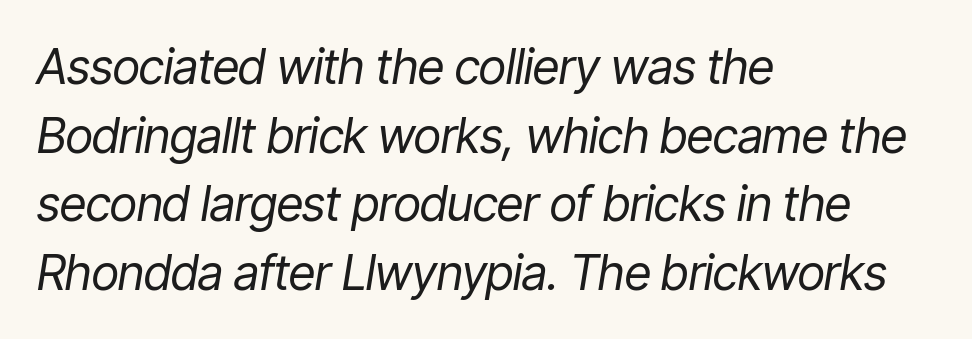
{"italic": "yes", "lean": "right", "slant_degrees": 9, "bold": "no", "weight": "regular", "width": "condensed", "stroke_contrast": "low", "x_height": "medium", "monospaced": "no", "underline": "no", "align": "left", "line_spacing": "normal", "line_spacing_ratio": 1.43, "letter_spacing": "normal", "letter_spacing_em": 0.0, "glyph_px": 48}
